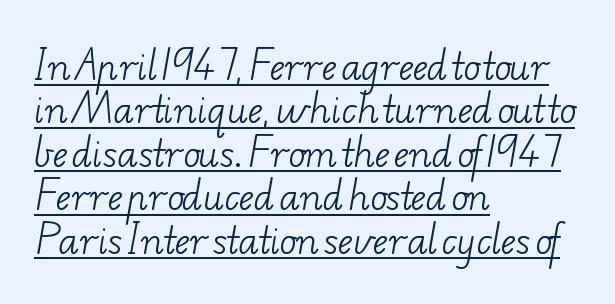
The image shows 35 px light, wide serif type; set left-aligned, line spacing 1.24x, normal letter spacing, underlined; low stroke contrast and a small x-height.
